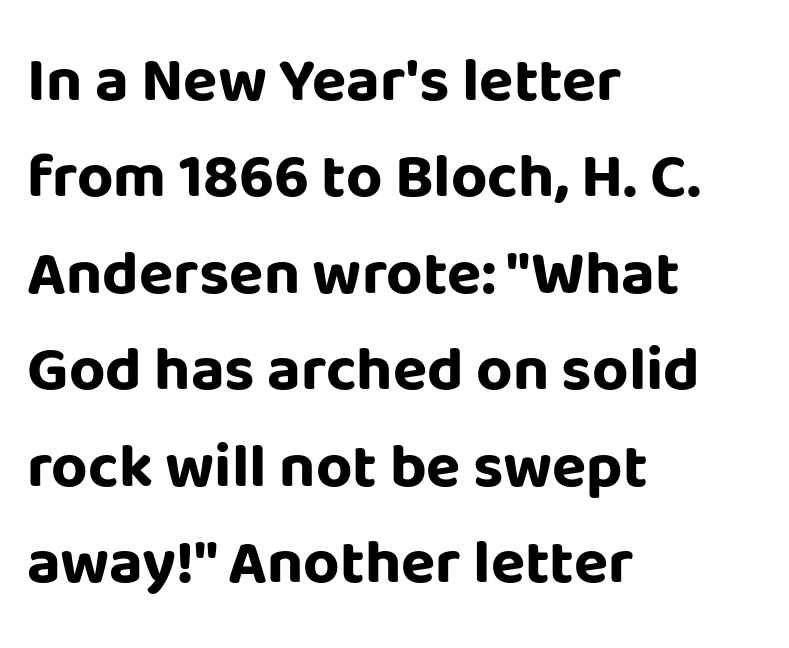
Bold? Absolutely — the strokes are thick and heavy. The passage shown is not underscored anywhere. A typesetter would label this face a sans. Designer's note — italics off, roman on. Glyph-to-glyph distance matches everyday printed text.
